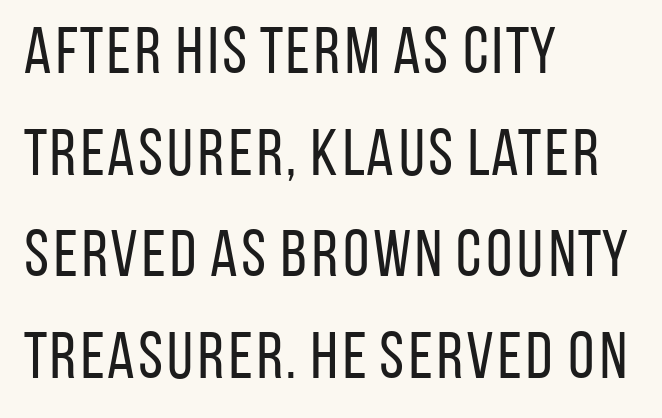
{"serif": "no", "italic": "no", "bold": "no", "weight": "regular", "width": "condensed", "stroke_contrast": "low", "x_height": "large", "monospaced": "no", "underline": "no", "align": "left", "line_spacing": "normal", "line_spacing_ratio": 1.54, "letter_spacing": "normal", "letter_spacing_em": 0.0, "glyph_px": 66}
